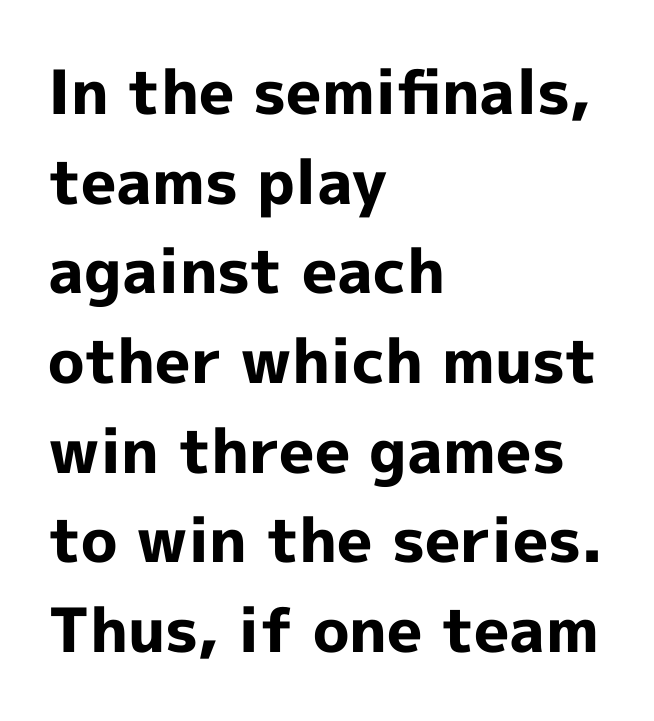
Horizontal bands of white between lines are of average thickness. Spacing verdict: proportional, widths tailored to each character. The foot of each line stays bare and open. The face used here has the dense, thick strokes of a bold. Nope, no serifs anywhere on these letters.
